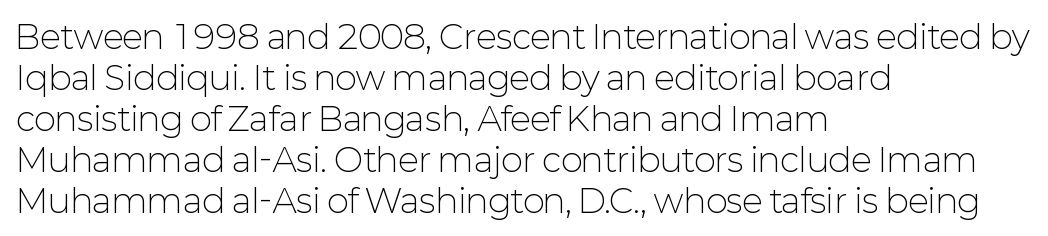
Visually the block forms a straight wall on the left and a jagged coastline on the right. Varying glyph widths throughout — classic text-font behaviour. If you drew a line through each stem, it would be perfectly vertical. These lines keep a tight, regular rhythm from letter to letter.
